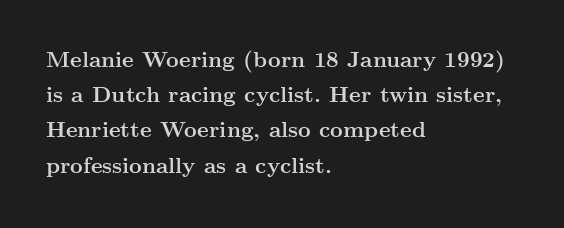
Every row of glyphs begins at an identical x-position on the left. Each word holds together tightly as a unit, with standard inter-letter gaps. What's the leading like? Ordinary, nothing unusual. Nope, not italic — everything's standing straight. The space directly below the letters is spotless.
